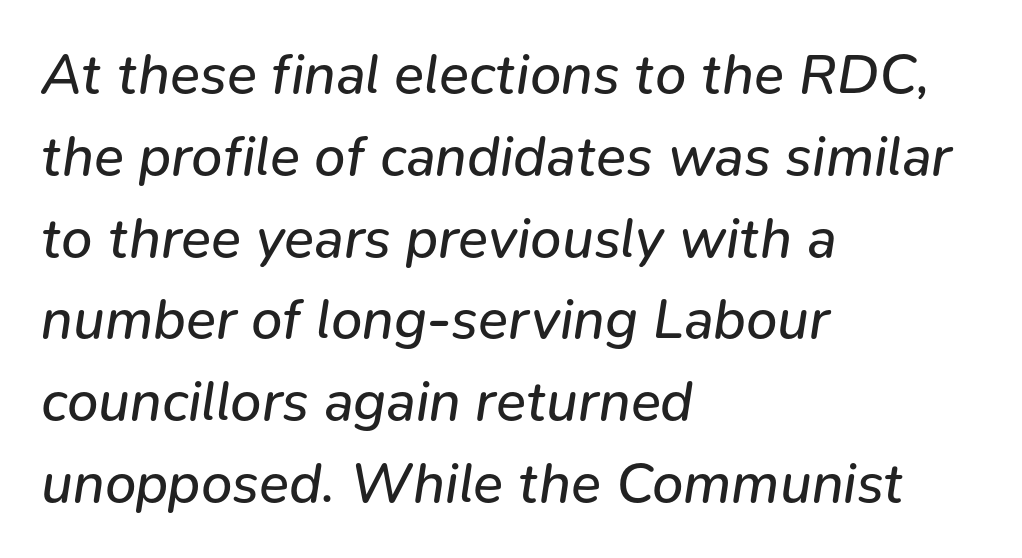
The image shows 56 px regular-weight type, italic (leaning right); set left-aligned, normal line spacing (1.46x), normal letter spacing, not underlined; low stroke contrast and a medium x-height.
